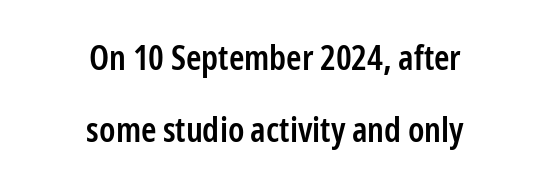
A fair bit of extra ink — the face is semibold, not bold. The specimen omits any rule beneath the text block's lines. Regarding leading, the lines here are spaced well apart. Ascenders rise straight up at ninety degrees.
